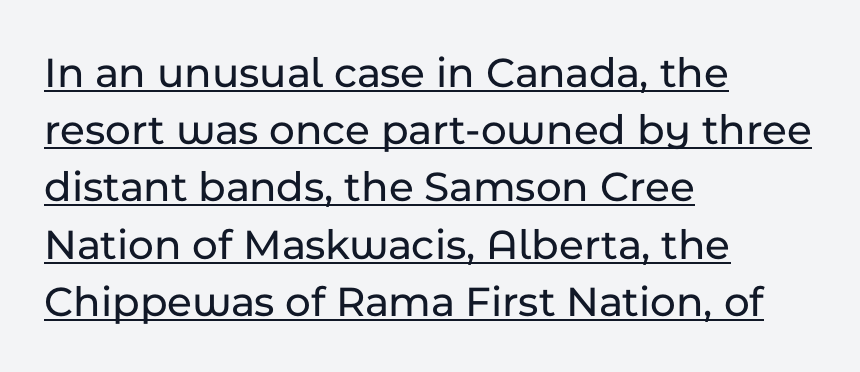
Letterform terminals end flat and unadorned throughout the passage. If you drew a line through each stem, it would be perfectly vertical. A classic flush-left, rag-right setting is used for this passage. This sample has the flowing, uneven cadence of proportional lettering. Honestly, the underline is the first thing you notice here. This rendering leaves character spacing at its baseline value.
